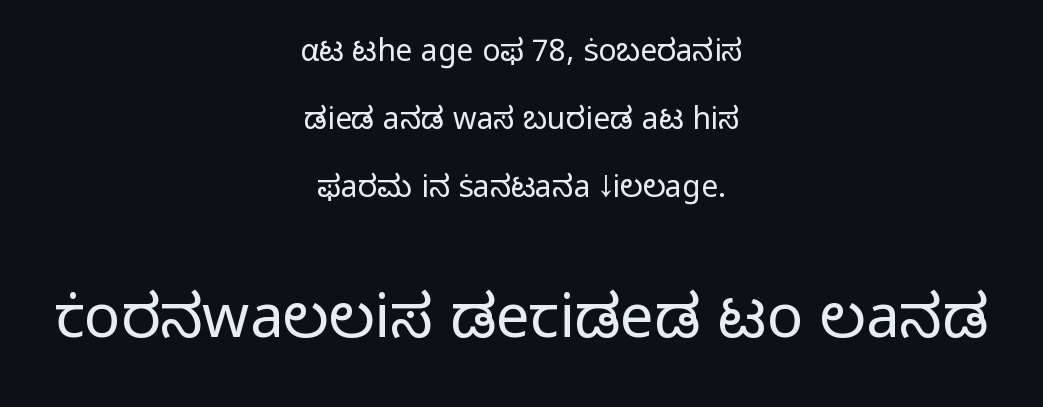
{"serif": "no", "italic": "no", "bold": "no", "weight": "light", "width": "normal", "stroke_contrast": "low", "x_height": "medium", "monospaced": "no", "underline": "no", "align": "center", "line_spacing": "loose", "line_spacing_ratio": 2.27, "letter_spacing": "normal", "letter_spacing_em": 0.0, "larger_block": "second", "size_ratio": 2.0, "glyph_px": 60}
